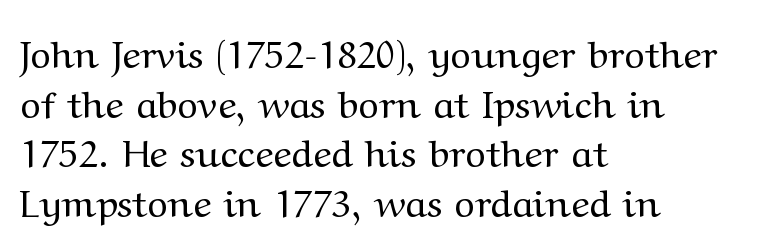
Q: Is the text bold? A: No.
Q: Is the text italic (slanted)? A: No, it is upright.
Q: Is the typeface a serif or a sans-serif typeface? A: Serif.
Q: Is the text underlined? A: No.
Q: How is the paragraph aligned? A: Left-aligned.
Q: Is the spacing between letters normal or unusually wide? A: Normal.
Q: Is the spacing between lines tight, normal or loose? A: Normal.
Q: Width (condensed, normal, or wide)? A: Wide.
Q: Stroke contrast? A: Medium.
Q: x-height? A: Medium.
Q: Monospaced? A: No.
